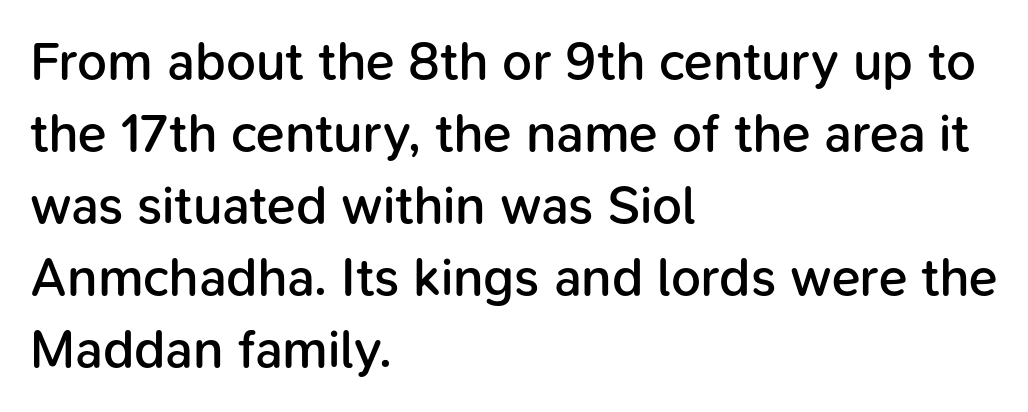
{"serif": "no", "italic": "no", "bold": "semi", "weight": "semibold", "width": "normal", "stroke_contrast": "low", "x_height": "medium", "monospaced": "no", "underline": "no", "align": "left", "line_spacing": "normal", "line_spacing_ratio": 1.36, "letter_spacing": "normal", "letter_spacing_em": 0.0, "glyph_px": 53}
